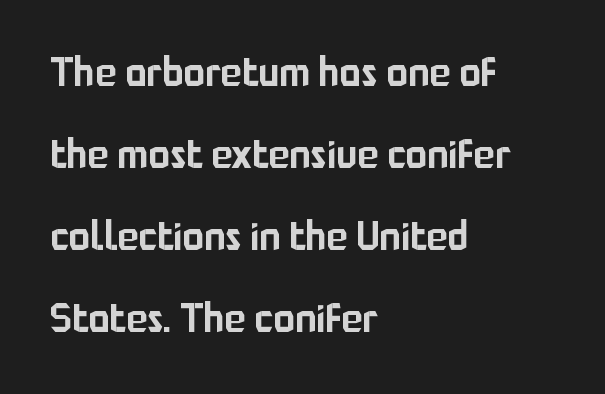
In terms of posture, this sample is upright. There is no visible air inserted between adjacent glyphs. Here the designer chose a conventional face with non-uniform glyph widths. The gap between lines stays unmarked.
